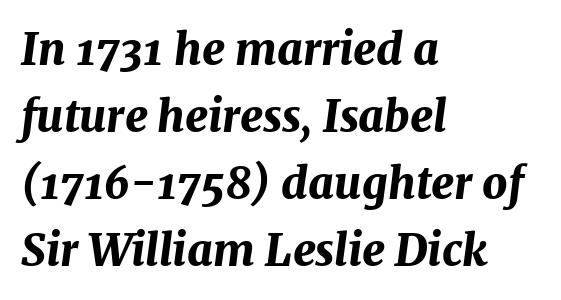
{"italic": "yes", "lean": "right", "slant_degrees": 7, "bold": "yes", "weight": "bold", "width": "normal", "stroke_contrast": "medium", "x_height": "medium", "monospaced": "no", "underline": "no", "align": "left", "line_spacing": "normal", "line_spacing_ratio": 1.52, "letter_spacing": "normal", "letter_spacing_em": 0.0, "glyph_px": 44}
